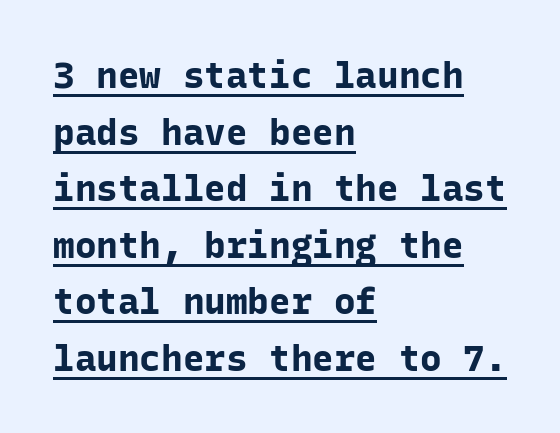
Compared with undecorated copy, this sample adds a rule below the words. The tracking reads as untouched default to a designer's eye. Each letter, wide or thin by design, is forced into the same width here. The passage shown stacks its lines at a standard gap. Line starts are locked; line ends wander.
